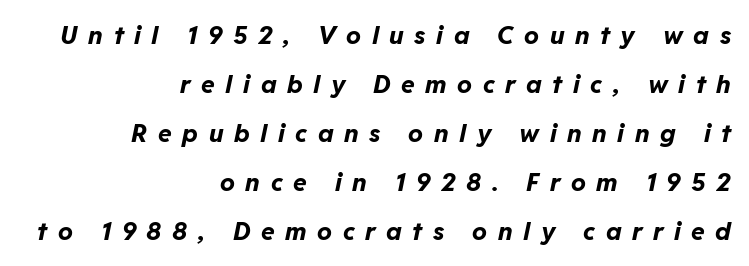
{"italic": "yes", "lean": "right", "slant_degrees": 11, "bold": "yes", "underline": "no", "align": "right", "line_spacing": "loose", "line_spacing_ratio": 1.96, "letter_spacing": "wide", "letter_spacing_em": 0.42, "glyph_px": 25}
